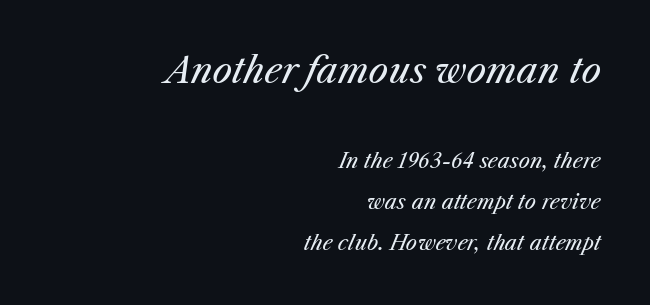
Q: Is the text bold? A: No.
Q: Is the text italic (slanted)? A: Yes, it leans right by about 25 degrees.
Q: Is the text underlined? A: No.
Q: How is the paragraph aligned? A: Right-aligned.
Q: Is the spacing between letters normal or unusually wide? A: Normal.
Q: Is the spacing between lines tight, normal or loose? A: Loose.
Q: Which block of text is set in a larger size, the first (top) or the second (bottom)? A: The first (top) one.
Q: Width (condensed, normal, or wide)? A: Normal.
Q: Stroke contrast? A: Medium.
Q: x-height? A: Medium.
Q: Monospaced? A: No.
